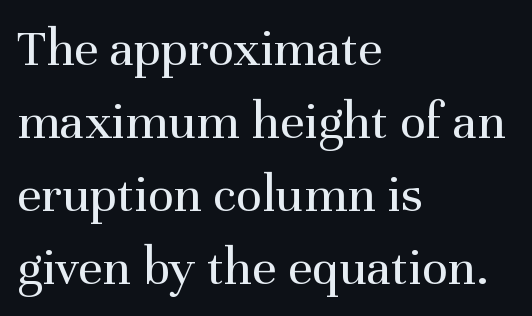
{"serif": "yes", "italic": "no", "bold": "no", "weight": "regular", "width": "normal", "stroke_contrast": "medium", "x_height": "medium", "monospaced": "no", "underline": "no", "align": "left", "line_spacing": "normal", "line_spacing_ratio": 1.35, "letter_spacing": "normal", "letter_spacing_em": 0.0, "glyph_px": 54}
